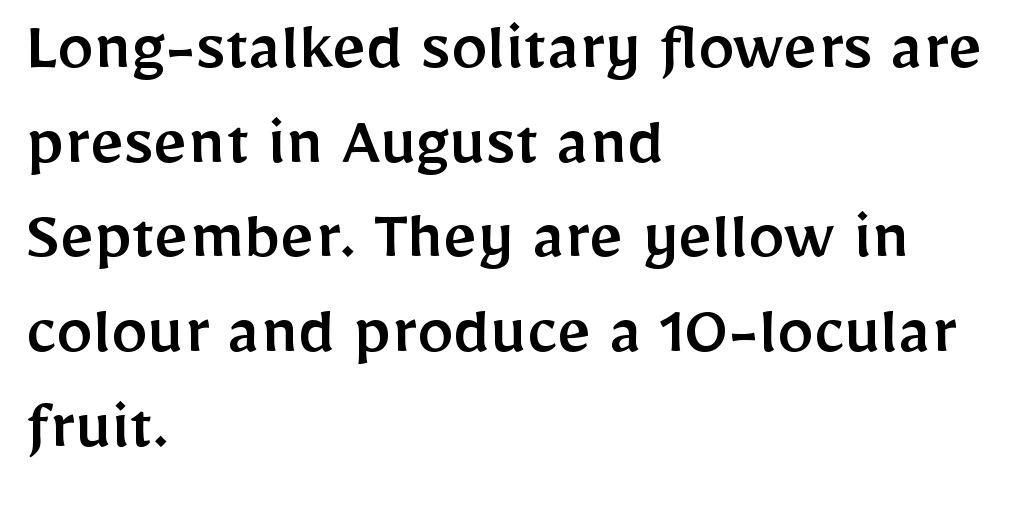
Q: Is the text italic (slanted)? A: No, it is upright.
Q: Is the typeface a serif or a sans-serif typeface? A: Sans-serif.
Q: Is the text underlined? A: No.
Q: How is the paragraph aligned? A: Left-aligned.
Q: Is the spacing between letters normal or unusually wide? A: Normal.
Q: Is the spacing between lines tight, normal or loose? A: Normal.
Q: Width (condensed, normal, or wide)? A: Normal.
Q: Stroke contrast? A: Low.
Q: x-height? A: Medium.
Q: Monospaced? A: No.
